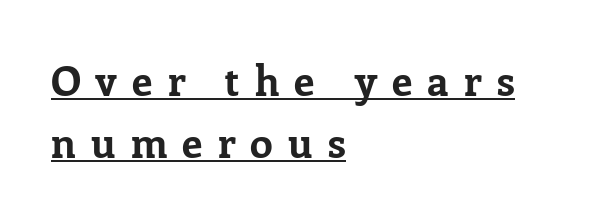
{"serif": "yes", "italic": "no", "bold": "yes", "weight": "bold", "width": "normal", "stroke_contrast": "low", "x_height": "medium", "monospaced": "no", "underline": "yes", "align": "left", "line_spacing": "normal", "line_spacing_ratio": 1.52, "letter_spacing": "wide", "letter_spacing_em": 0.37, "glyph_px": 41}
